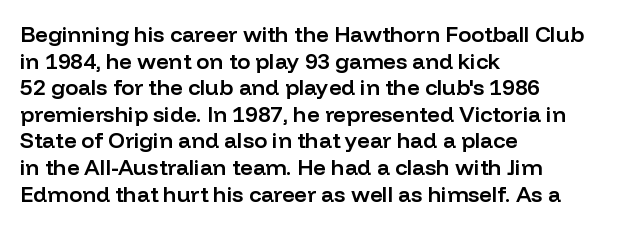
No word sits above an underline. The setting favours the left margin, as ordinary paragraphs usually do. This is the in-between weight designers call semibold or demi. This is the regular roman posture of the typeface. Observe the ordinary spacing: letters are neighbours, not strangers.
